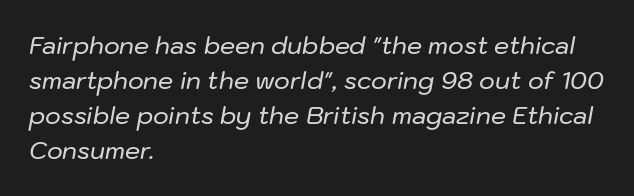
Q: Is the text italic (slanted)? A: Yes, it leans right by about 10 degrees.
Q: Is the text underlined? A: No.
Q: How is the paragraph aligned? A: Left-aligned.
Q: Is the spacing between letters normal or unusually wide? A: Normal.
Q: Is the spacing between lines tight, normal or loose? A: Normal.
